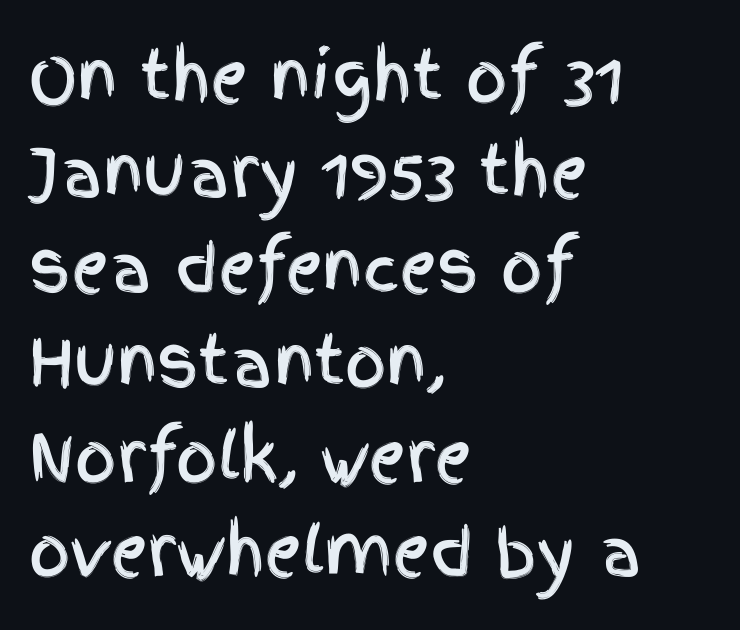
The image shows 65 px condensed sans-serif type, upright; set left-aligned, normal line spacing (1.46x), normal letter spacing, not underlined; a large x-height.
